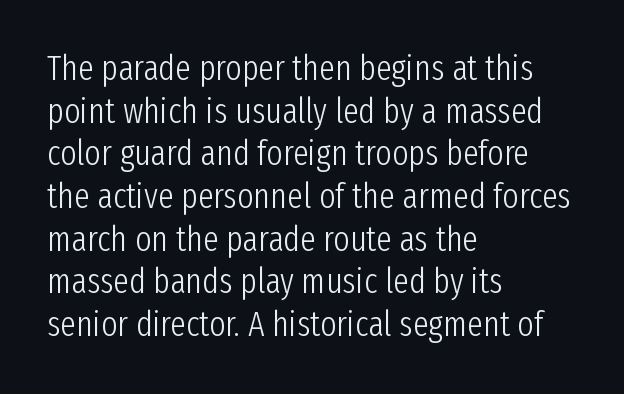
Q: Is the text bold? A: No.
Q: Is the text italic (slanted)? A: No, it is upright.
Q: Is the typeface a serif or a sans-serif typeface? A: Sans-serif.
Q: Is the text underlined? A: No.
Q: How is the paragraph aligned? A: Left-aligned.
Q: Is the spacing between letters normal or unusually wide? A: Normal.
Q: Width (condensed, normal, or wide)? A: Condensed.
Q: Stroke contrast? A: Low.
Q: x-height? A: Medium.
Q: Monospaced? A: No.
